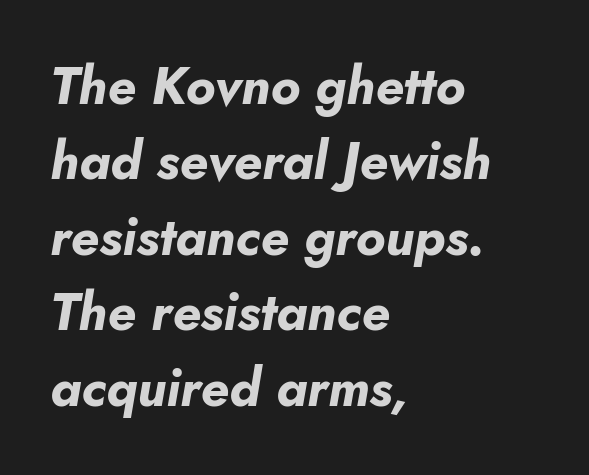
The letterforms sit shoulder to shoulder at normal distance. The lines in this sample share a left origin and differ only in where they stop. Decoration check: the copy has no underline. The font's italic variant was chosen for this text.
